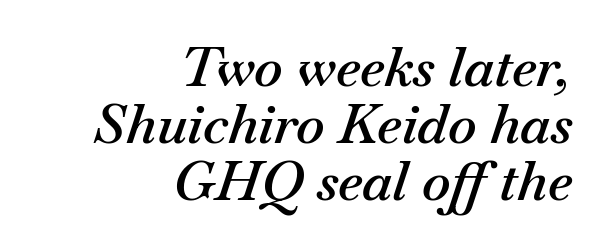
Q: Is the text bold? A: Semi-bold.
Q: Is the text italic (slanted)? A: Yes, it leans right by about 18 degrees.
Q: Is the text underlined? A: No.
Q: How is the paragraph aligned? A: Right-aligned.
Q: Is the spacing between letters normal or unusually wide? A: Normal.
Q: Is the spacing between lines tight, normal or loose? A: Tight.
Q: Width (condensed, normal, or wide)? A: Normal.
Q: Stroke contrast? A: Medium.
Q: x-height? A: Small.
Q: Monospaced? A: No.
